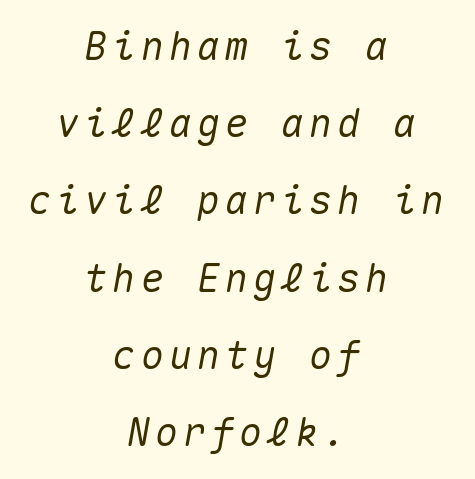
Q: Is the text italic (slanted)? A: Yes, it leans right by about 10 degrees.
Q: Is the text underlined? A: No.
Q: How is the paragraph aligned? A: Centered.
Q: Is the spacing between lines tight, normal or loose? A: Loose.
Q: Width (condensed, normal, or wide)? A: Normal.
Q: Stroke contrast? A: Medium.
Q: x-height? A: Medium.
Q: Monospaced? A: Yes.
